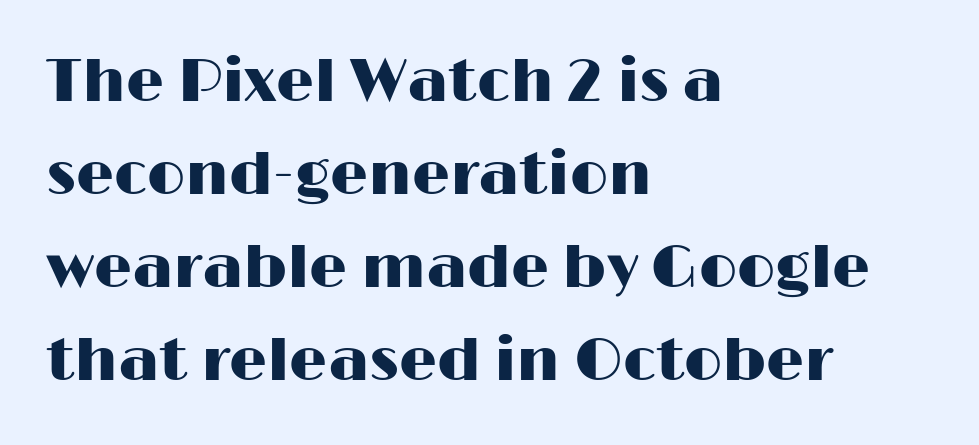
{"serif": "no", "italic": "no", "width": "wide", "stroke_contrast": "high", "x_height": "medium", "monospaced": "no", "underline": "no", "align": "left", "line_spacing": "normal", "line_spacing_ratio": 1.55, "letter_spacing": "normal", "letter_spacing_em": 0.0, "glyph_px": 60}
